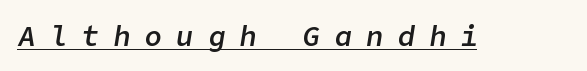
{"italic": "yes", "lean": "right", "slant_degrees": 9, "bold": "semi", "weight": "semibold", "width": "normal", "stroke_contrast": "low", "x_height": "medium", "underline": "yes", "letter_spacing": "wide", "letter_spacing_em": 0.49, "glyph_px": 29}
